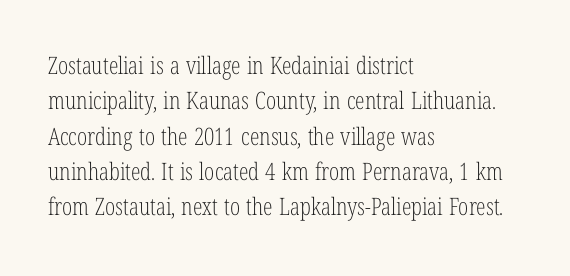
The image shows 24 px text type, upright; set left-aligned, normal line spacing (1.47x), normal letter spacing, not underlined.
